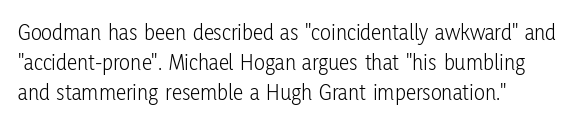
The image shows 23 px text type, upright; set normal line spacing (1.3x), normal letter spacing, not underlined.
